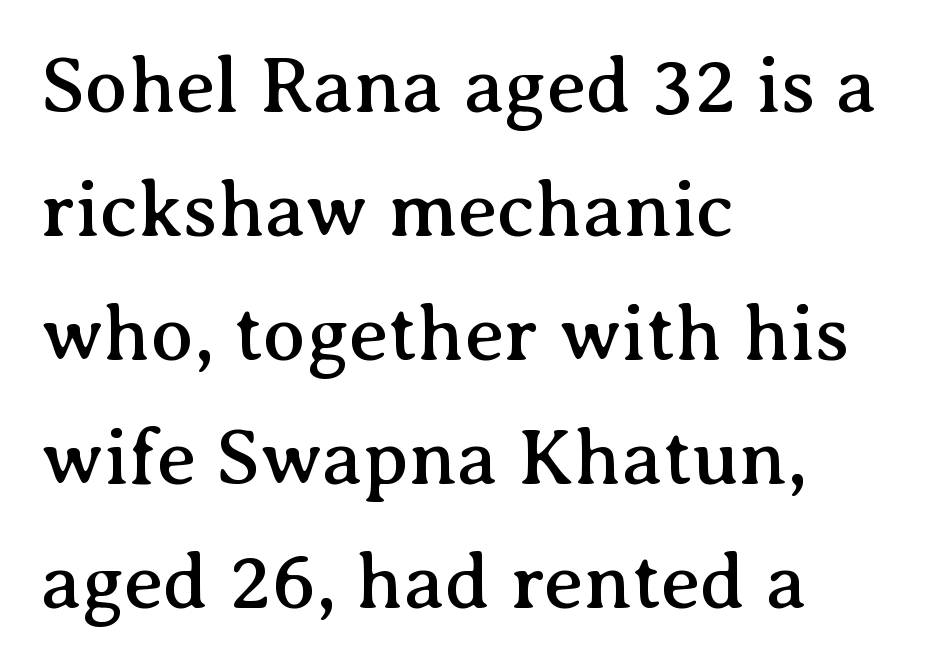
The image shows 79 px serif type, upright; set left-aligned, normal line spacing (1.57x), normal letter spacing, not underlined; medium stroke contrast and a medium x-height.
